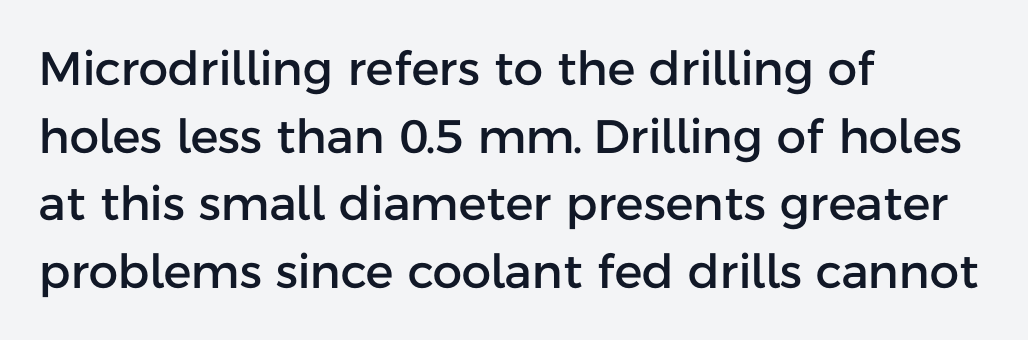
Tracking value appears to be zero — textbook default spacing. Rows of type keep a routine distance in the vertical direction. The passage shown is typed in a proportional face where columns would drift. Beneath every word, the page is bare. Left-aligned paragraph, ragged on the right.
